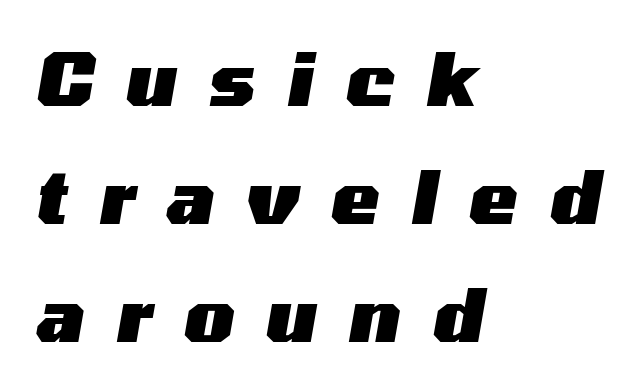
{"italic": "yes", "lean": "right", "slant_degrees": 10, "bold": "yes", "weight": "heavy", "width": "wide", "stroke_contrast": "medium", "x_height": "medium", "monospaced": "no", "underline": "no", "align": "left", "line_spacing": "normal", "line_spacing_ratio": 1.64, "letter_spacing": "wide", "letter_spacing_em": 0.45, "glyph_px": 72}
